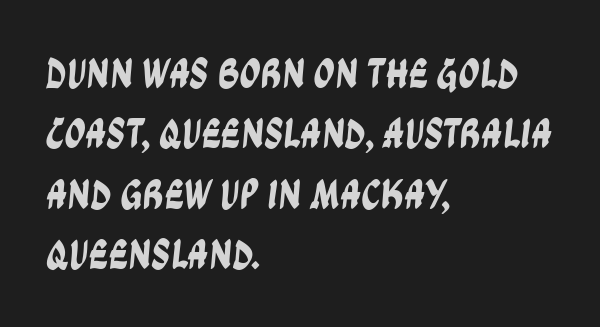
The image shows 42 px condensed sans-serif type; set left-aligned, normal line spacing (1.44x), normal letter spacing, not underlined; low stroke contrast and a large x-height.
